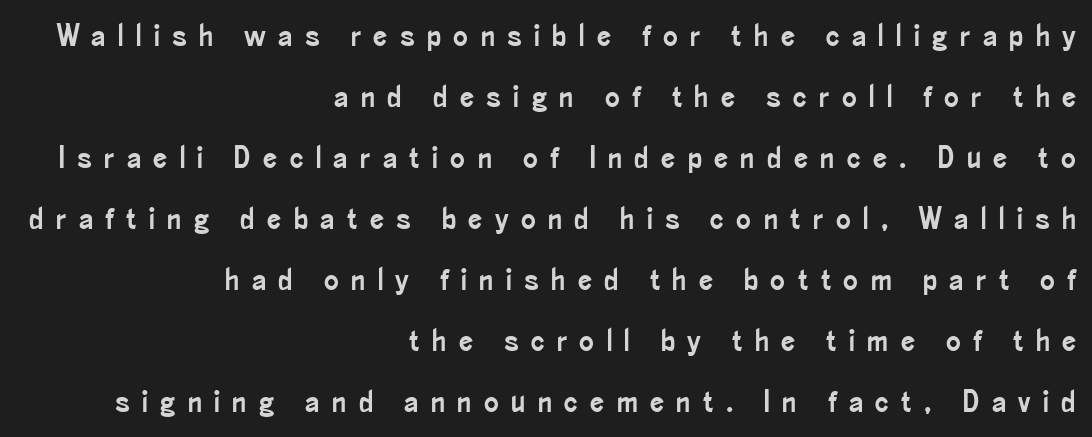
The image shows 31 px condensed sans-serif type, upright; set right-aligned, loose line spacing (1.97x), unusually wide letter spacing (+0.4 em), not underlined; low stroke contrast and a small x-height.
